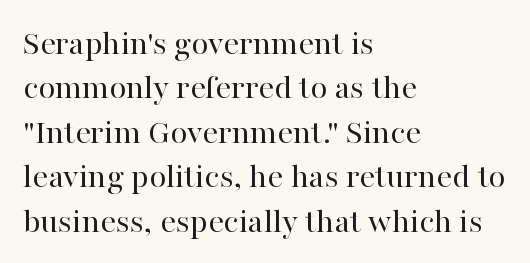
{"serif": "yes", "italic": "no", "bold": "no", "weight": "regular", "width": "normal", "stroke_contrast": "high", "x_height": "medium", "monospaced": "no", "underline": "no", "align": "left", "line_spacing": "normal", "line_spacing_ratio": 1.27, "letter_spacing": "normal", "letter_spacing_em": 0.0, "glyph_px": 35}
